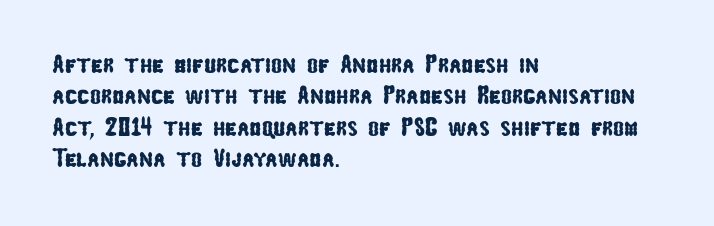
{"underline": "no", "align": "left", "line_spacing_ratio": 1.21, "letter_spacing": "normal", "letter_spacing_em": 0.0, "glyph_px": 26}
